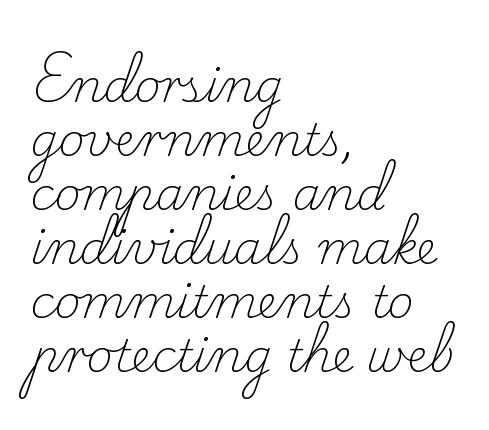
This rendering employs a face with finishing strokes, i.e., a serif. A student would call this left alignment; a typographer would say flush left, rag right. This rendering leaves character spacing at its baseline value. Varying glyph widths throughout — classic text-font behaviour. The strokes are not fattened; the text isn't bold.
